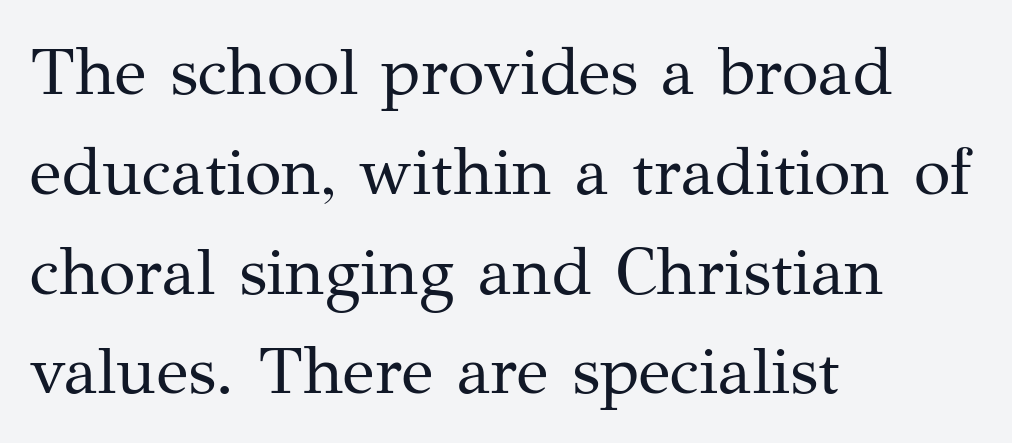
Q: Is the text bold? A: No.
Q: Is the text italic (slanted)? A: No, it is upright.
Q: Is the typeface a serif or a sans-serif typeface? A: Serif.
Q: Is the text underlined? A: No.
Q: How is the paragraph aligned? A: Left-aligned.
Q: Is the spacing between letters normal or unusually wide? A: Normal.
Q: Is the spacing between lines tight, normal or loose? A: Normal.
Q: Width (condensed, normal, or wide)? A: Normal.
Q: Stroke contrast? A: Medium.
Q: x-height? A: Medium.
Q: Monospaced? A: No.
